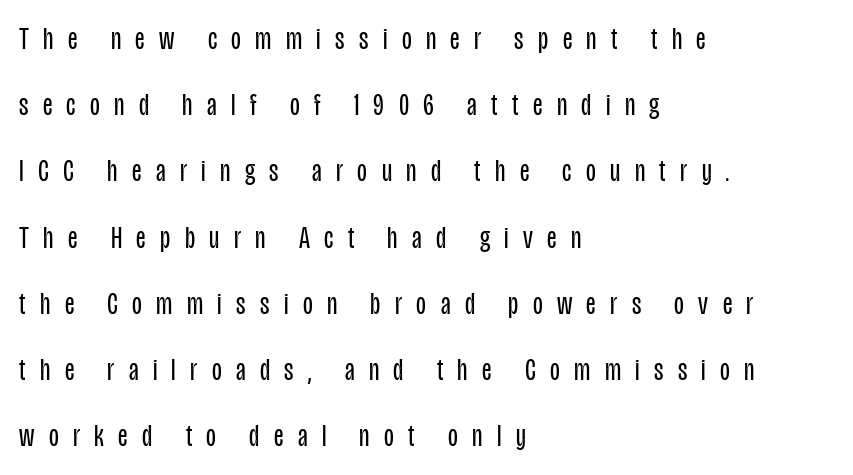
Proportional: the letters do not fall into vertical columns. The lines are quadded left. How would I describe the line gaps? Wide and relaxed. The tracking jumps out immediately: characters are airy and widely separated. The glyphs in this specimen are sans serif.
